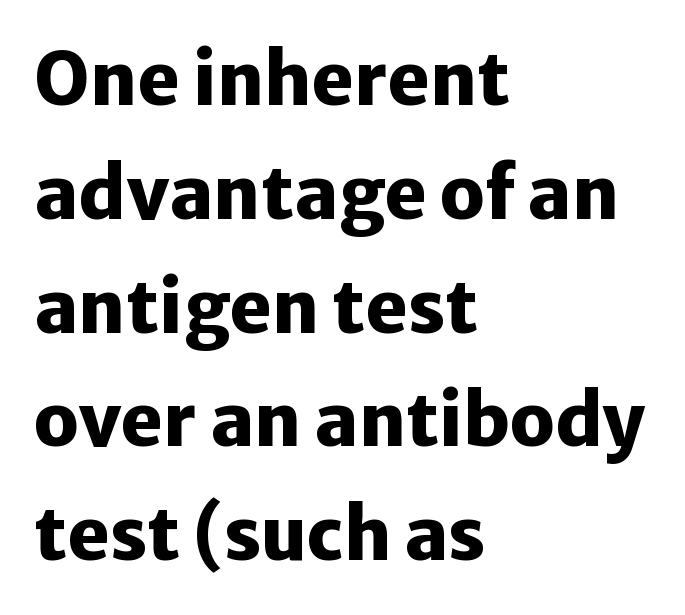
The image shows 72 px heavy sans-serif type, upright; set left-aligned, normal line spacing (1.58x), normal letter spacing, not underlined; low stroke contrast and a medium x-height.
